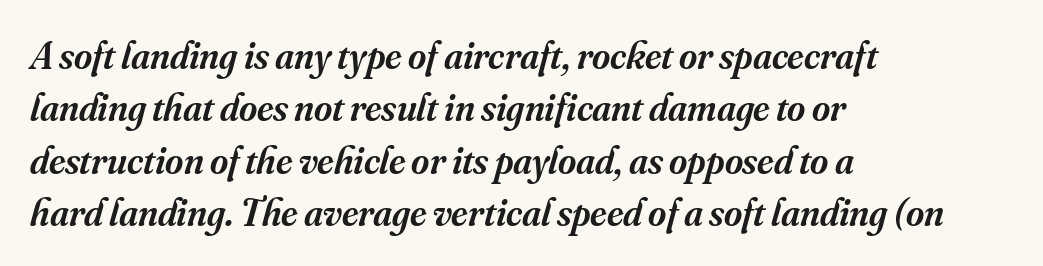
{"serif": "yes", "italic": "yes", "lean": "right", "slant_degrees": 16, "bold": "semi", "weight": "semibold", "width": "normal", "stroke_contrast": "medium", "x_height": "small", "monospaced": "no", "underline": "no", "align": "left", "line_spacing": "normal", "line_spacing_ratio": 1.34, "letter_spacing": "normal", "letter_spacing_em": 0.0, "glyph_px": 39}
